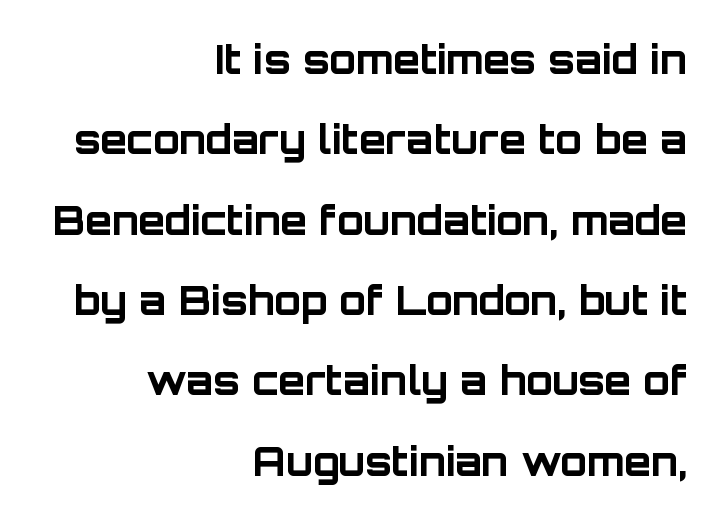
Serifs: no, the terminals of the letterforms are clean. Anything drawn beneath the words? Only blank space. You'd pick this weight for a headline — it's a proper bold. One glance says open: line gaps are wider than usual.
